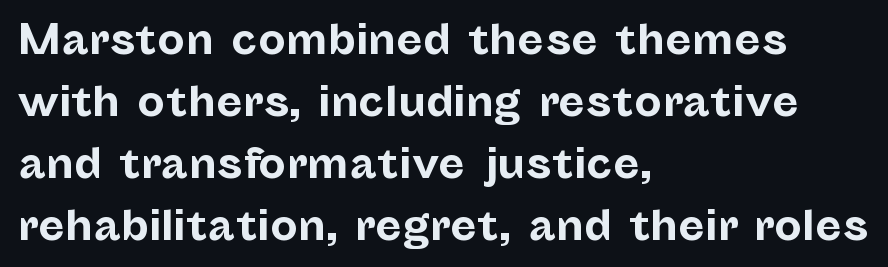
What stands out about the letter spacing? Nothing — it is the standard amount. The rendering shows plain stroke endings on the letterforms — a sans-serif design. Notice how the stems are strictly vertical — no italics here. Notice how thick the strokes are: this is what a full bold looks like. The space between consecutive lines is moderate.
